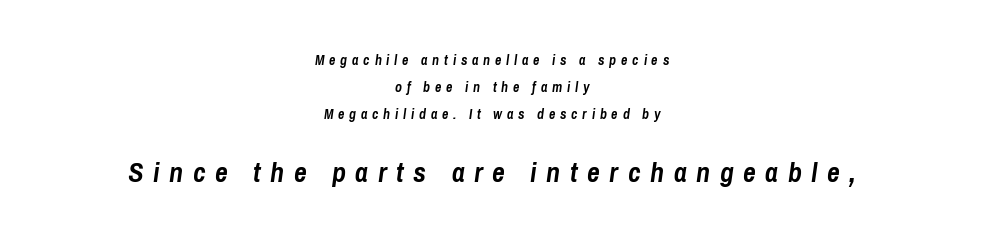
Q: Is the text bold? A: Yes.
Q: Is the text italic (slanted)? A: Yes, it leans right by about 8 degrees.
Q: Is the text underlined? A: No.
Q: How is the paragraph aligned? A: Centered.
Q: Is the spacing between letters normal or unusually wide? A: Unusually wide.
Q: Is the spacing between lines tight, normal or loose? A: Loose.
Q: Which block of text is set in a larger size, the first (top) or the second (bottom)? A: The second (bottom) one.
Q: Width (condensed, normal, or wide)? A: Condensed.
Q: Stroke contrast? A: Low.
Q: x-height? A: Medium.
Q: Monospaced? A: No.
